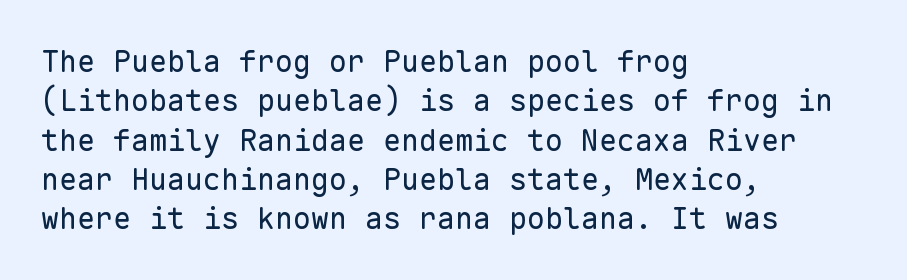
The image shows 30 px regular-weight sans-serif type, upright, monospaced; set left-aligned, normal line spacing (1.31x), normal letter spacing, not underlined; low stroke contrast and a medium x-height.
